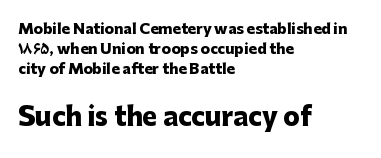
Leading: standard. Is the type bold? Yes — the strokes are clearly thick and heavy. Any mark beneath the type? The region is blank. Does the bottom block carry the larger type? Yes, it does. Ascenders rise straight up at ninety degrees. Each line starts at the same left margin while the right side varies.
